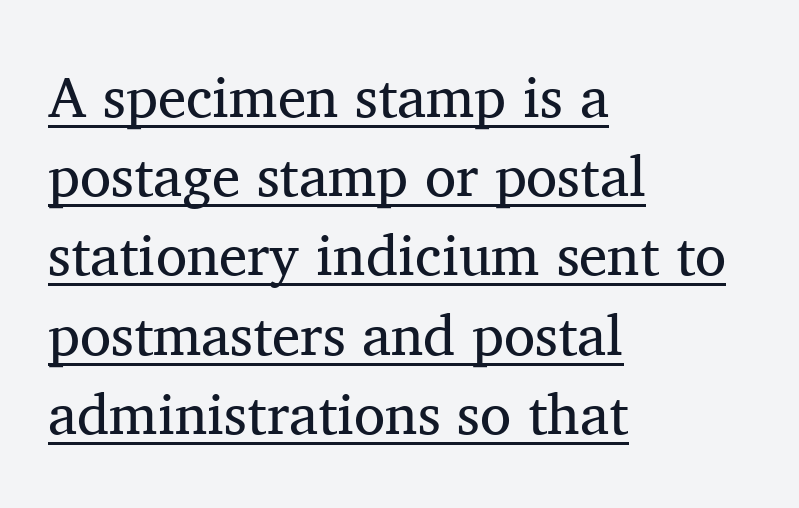
Q: Is the text bold? A: No.
Q: Is the text italic (slanted)? A: No, it is upright.
Q: Is the typeface a serif or a sans-serif typeface? A: Serif.
Q: Is the text underlined? A: Yes.
Q: How is the paragraph aligned? A: Left-aligned.
Q: Is the spacing between letters normal or unusually wide? A: Normal.
Q: Is the spacing between lines tight, normal or loose? A: Normal.
Q: Width (condensed, normal, or wide)? A: Normal.
Q: Stroke contrast? A: Medium.
Q: x-height? A: Medium.
Q: Monospaced? A: No.
